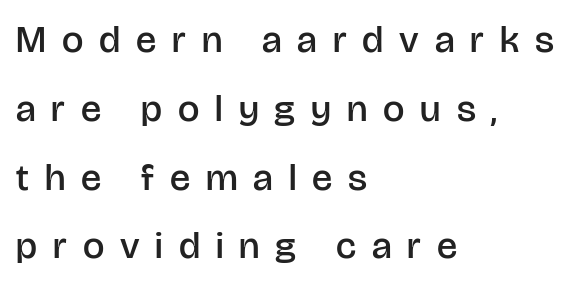
{"serif": "no", "italic": "no", "bold": "semi", "weight": "semibold", "width": "normal", "stroke_contrast": "low", "x_height": "large", "monospaced": "no", "underline": "no", "align": "left", "line_spacing_ratio": 1.81, "letter_spacing": "wide", "letter_spacing_em": 0.42, "glyph_px": 38}
